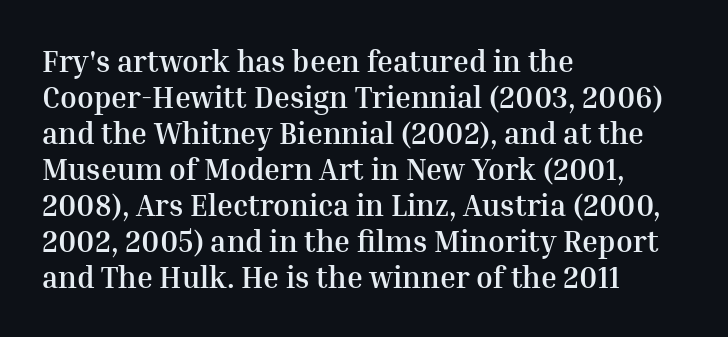
Q: Is the text bold? A: Yes.
Q: Is the text italic (slanted)? A: No, it is upright.
Q: Is the typeface a serif or a sans-serif typeface? A: Serif.
Q: Is the text underlined? A: No.
Q: How is the paragraph aligned? A: Left-aligned.
Q: Is the spacing between letters normal or unusually wide? A: Normal.
Q: Width (condensed, normal, or wide)? A: Normal.
Q: Stroke contrast? A: Medium.
Q: x-height? A: Medium.
Q: Monospaced? A: No.
